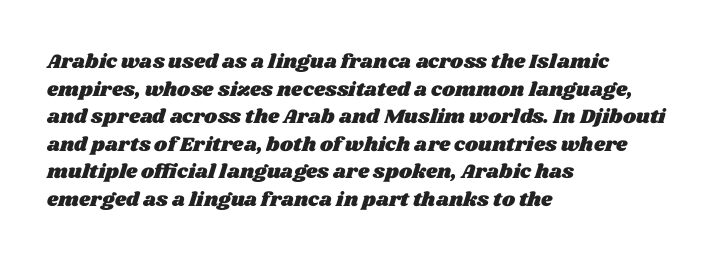
The image shows 20 px text type; set left-aligned, normal line spacing (1.38x), normal letter spacing, not underlined.
